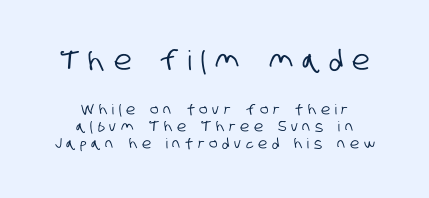
{"underline": "no", "align": "center", "line_spacing_ratio": 1.22, "letter_spacing": "wide", "letter_spacing_em": 0.34, "larger_block": "first", "size_ratio": 1.93, "glyph_px": 27}
